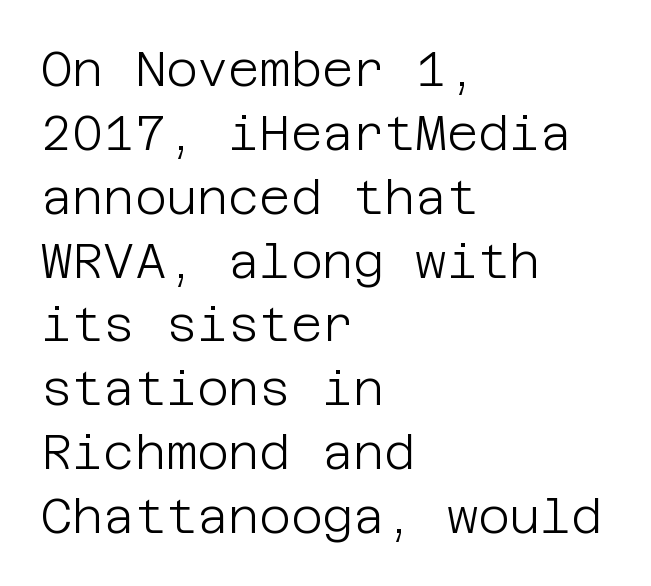
{"serif": "no", "italic": "no", "bold": "no", "weight": "light", "width": "normal", "stroke_contrast": "low", "x_height": "large", "underline": "no", "align": "left", "line_spacing": "normal", "line_spacing_ratio": 1.33, "letter_spacing": "normal", "letter_spacing_em": 0.0, "glyph_px": 48}
